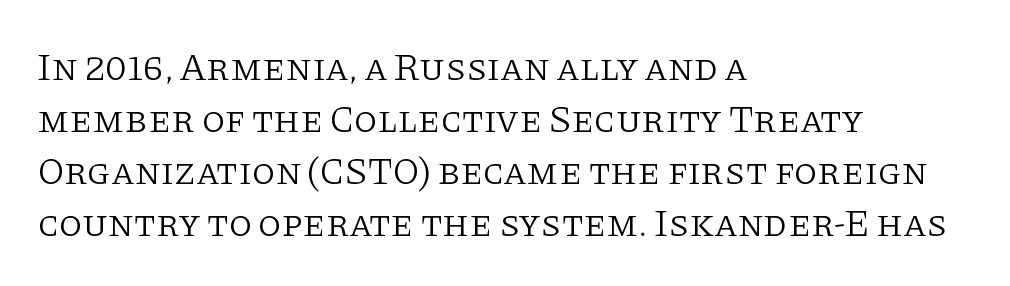
The image shows 38 px light serif type, upright; set left-aligned, normal line spacing (1.37x), normal letter spacing, not underlined; low stroke contrast and a large x-height.
